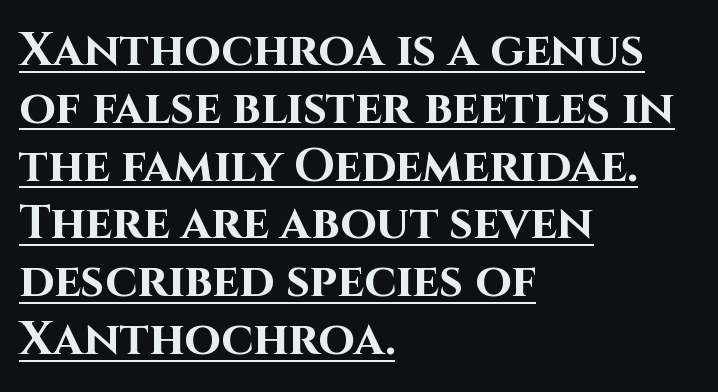
The image shows 47 px bold sans-serif type, upright; set left-aligned, line spacing 1.23x, normal letter spacing, underlined; high stroke contrast and a large x-height.
